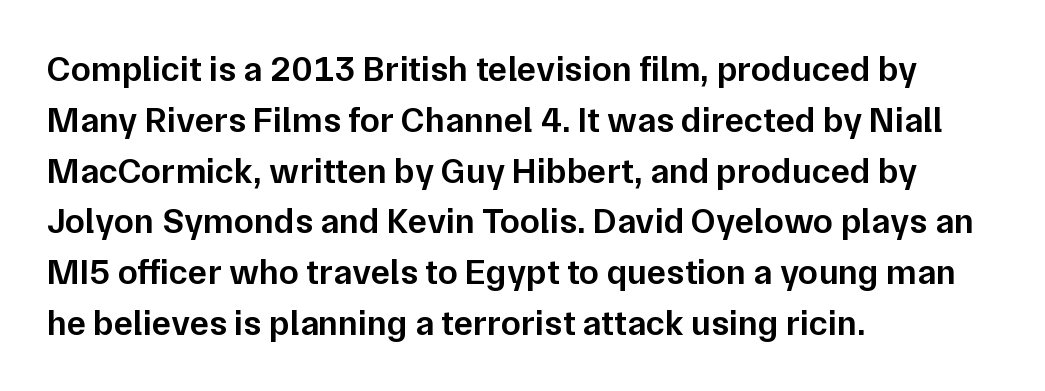
The image shows 36 px semibold sans-serif type, upright; set left-aligned, normal line spacing (1.41x), normal letter spacing, not underlined; low stroke contrast and a medium x-height.
